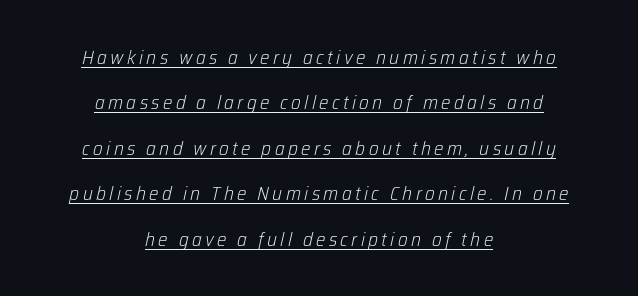
The image shows 20 px text type, italic (leaning right); set centered, loose line spacing (2.27x), underlined.
